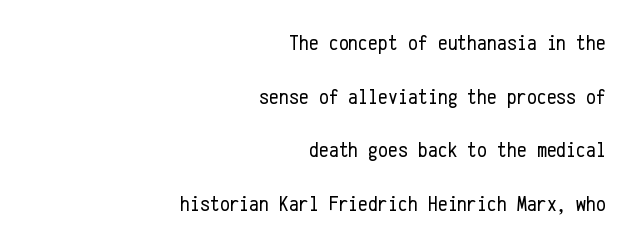
The lettering stays uniformly vertical, giving the passage a roman look. How are the letters spaced? Ordinarily, with no added tracking. One glance says open: line gaps are wider than usual. The typeface has the unassuming heft of standard copy or less.
